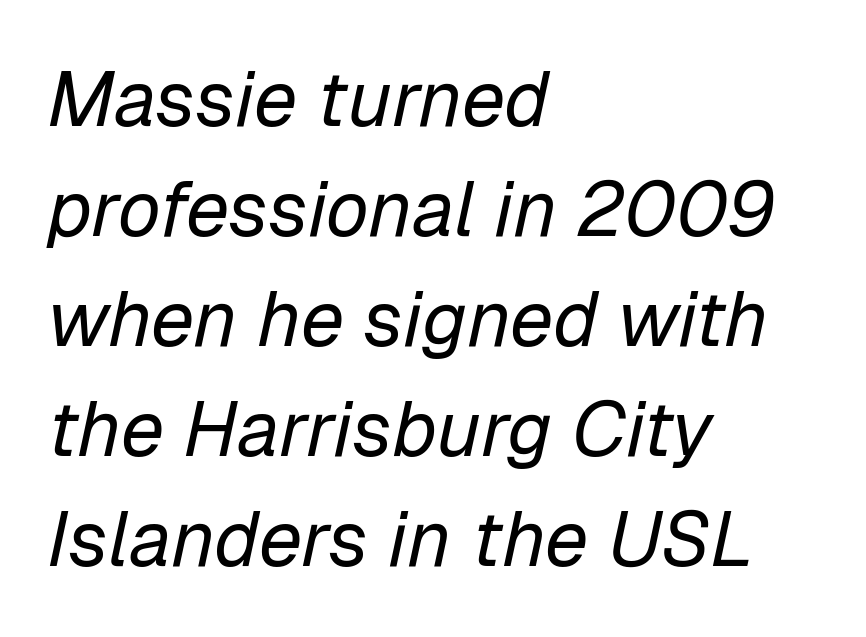
{"italic": "yes", "lean": "right", "slant_degrees": 12, "bold": "no", "weight": "regular", "width": "normal", "stroke_contrast": "low", "x_height": "medium", "monospaced": "no", "underline": "no", "align": "left", "line_spacing": "normal", "line_spacing_ratio": 1.41, "letter_spacing": "normal", "letter_spacing_em": 0.0, "glyph_px": 78}
